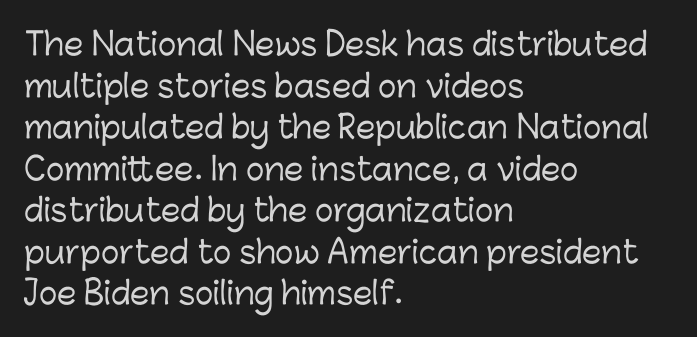
{"serif": "no", "italic": "no", "width": "normal", "stroke_contrast": "low", "x_height": "medium", "monospaced": "no", "underline": "no", "align": "left", "line_spacing": "normal", "line_spacing_ratio": 1.34, "letter_spacing": "normal", "letter_spacing_em": 0.0, "glyph_px": 31}
